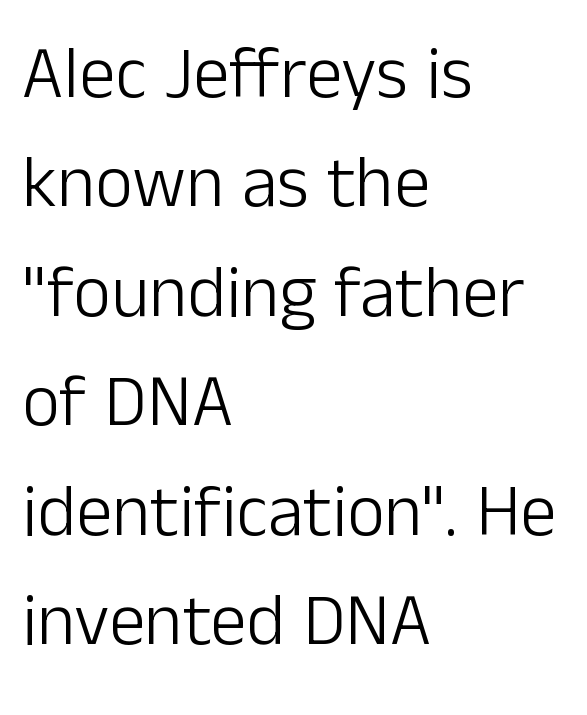
The image shows 73 px light sans-serif type, upright; set left-aligned, normal line spacing (1.5x), normal letter spacing, not underlined; low stroke contrast and a medium x-height.
